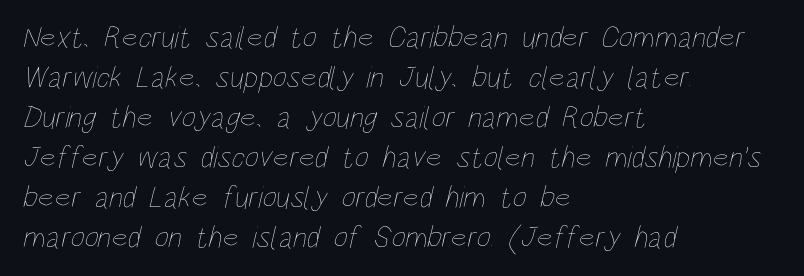
The image shows 31 px thin, condensed type; set left-aligned, normal line spacing (1.29x), normal letter spacing, not underlined; low stroke contrast and a large x-height.
